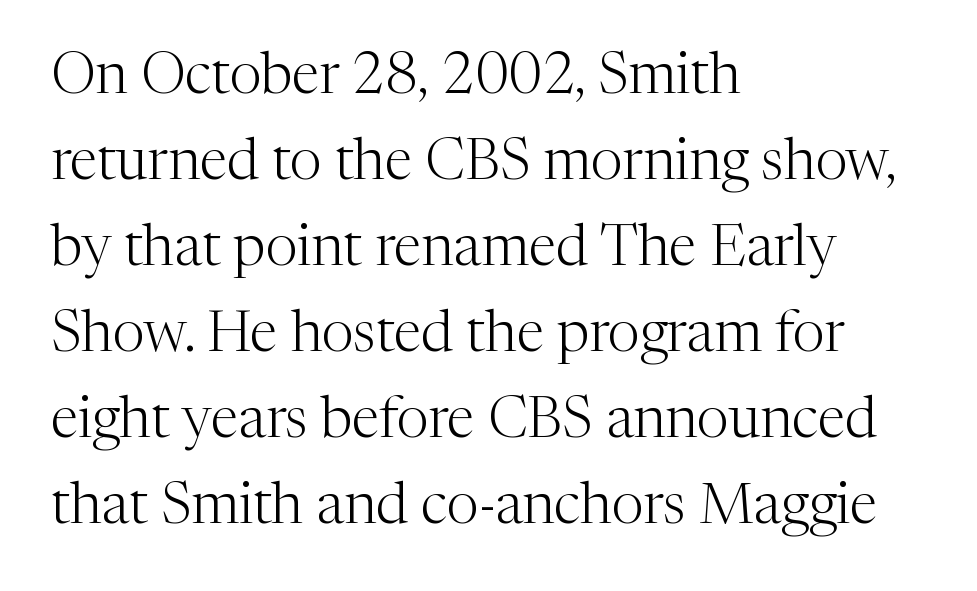
{"serif": "yes", "italic": "no", "bold": "no", "weight": "light", "width": "normal", "stroke_contrast": "medium", "x_height": "medium", "monospaced": "no", "underline": "no", "align": "left", "line_spacing": "normal", "line_spacing_ratio": 1.51, "letter_spacing": "normal", "letter_spacing_em": 0.0, "glyph_px": 57}
